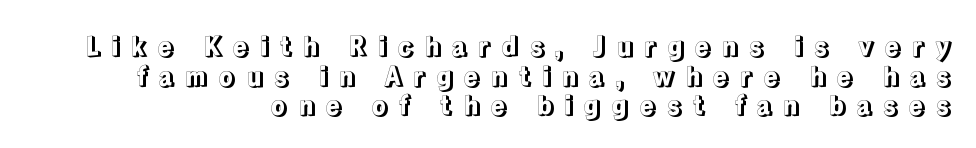
Q: Is the text italic (slanted)? A: No, it is upright.
Q: Is the text underlined? A: No.
Q: How is the paragraph aligned? A: Right-aligned.
Q: Is the spacing between letters normal or unusually wide? A: Unusually wide.
Q: Is the spacing between lines tight, normal or loose? A: Tight.
